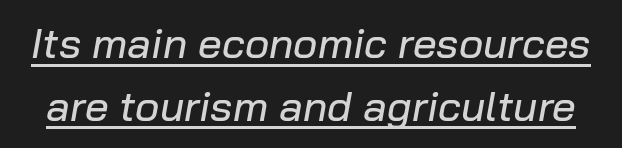
{"italic": "yes", "lean": "right", "slant_degrees": 10, "width": "normal", "stroke_contrast": "low", "x_height": "medium", "monospaced": "no", "underline": "yes", "line_spacing": "normal", "line_spacing_ratio": 1.49, "letter_spacing": "normal", "letter_spacing_em": 0.0, "glyph_px": 42}
